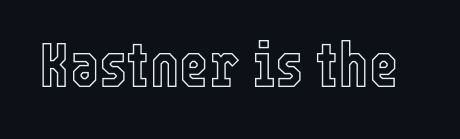
{"italic": "no", "width": "condensed", "x_height": "medium", "monospaced": "no", "underline": "no", "letter_spacing": "normal", "letter_spacing_em": 0.0, "glyph_px": 63}
